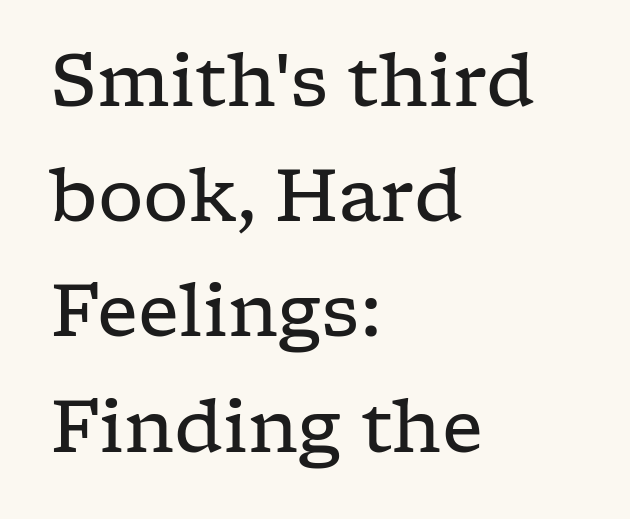
The image shows 72 px regular-weight, wide serif type, upright; set left-aligned, normal line spacing (1.6x), normal letter spacing, not underlined; low stroke contrast and a medium x-height.
